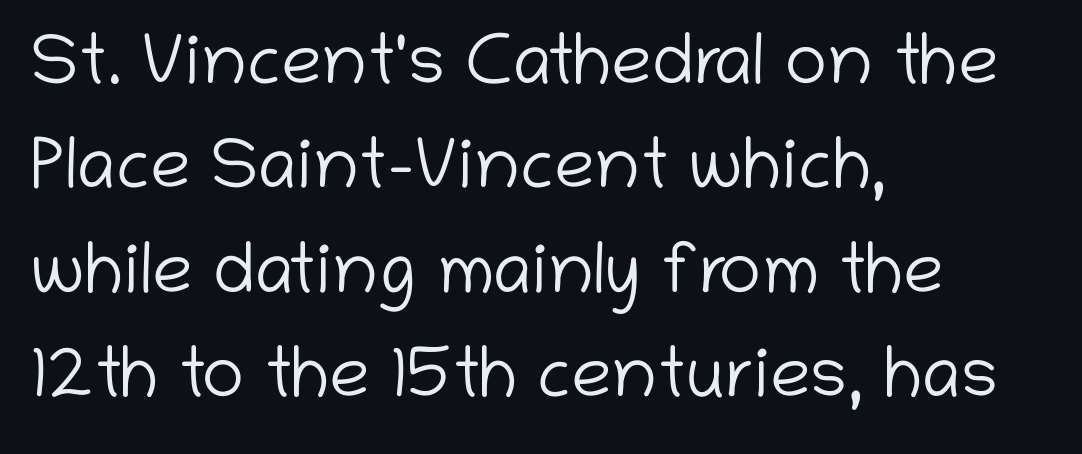
The image shows 72 px light sans-serif type, upright; set left-aligned, normal line spacing (1.45x), normal letter spacing, not underlined; low stroke contrast and a medium x-height.
